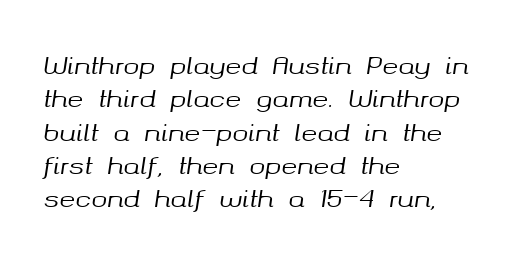
Q: Is the text italic (slanted)? A: Yes, it leans right by about 8 degrees.
Q: Is the text underlined? A: No.
Q: How is the paragraph aligned? A: Left-aligned.
Q: Is the spacing between letters normal or unusually wide? A: Normal.
Q: Is the spacing between lines tight, normal or loose? A: Normal.
